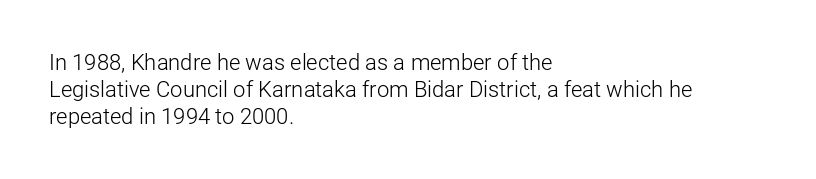
The image shows 22 px text type, upright; set left-aligned, line spacing 1.22x, normal letter spacing, not underlined.
